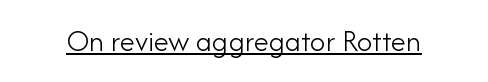
The line texture is even and compact thanks to regular tracking. Does a line run under the words? Yes, clearly. No extra ink here — the face is not bold. This sample has the flowing, uneven cadence of proportional lettering. The lettering holds an erect, upright posture throughout.
